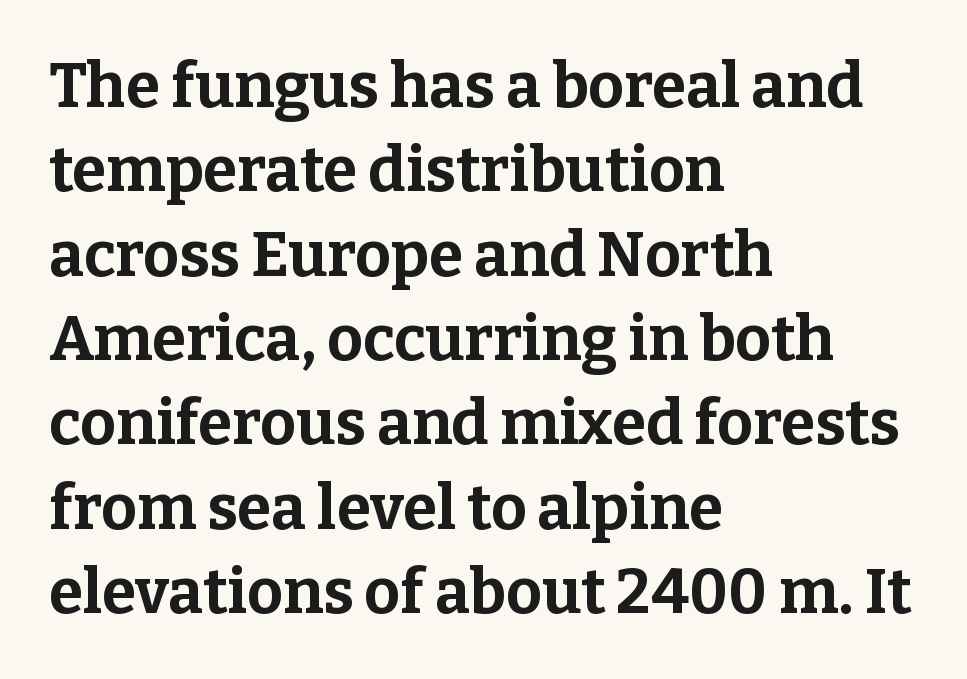
Weight check: bold — yes, fully. You can tell it's not italic because the verticals are truly vertical. Letters rest on an invisible, unmarked baseline. These lines are rendered in a variable-pitch font. Old-style or modern, the face here clearly has serifs. Caption: standard tracking, unaltered.
